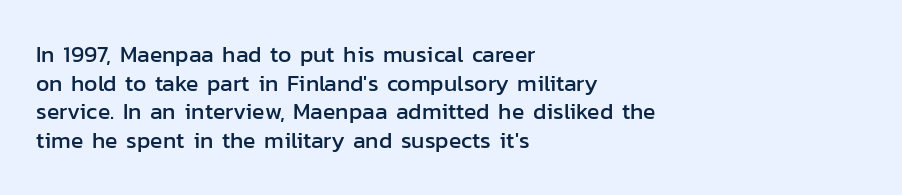
The image shows 23 px text type, upright; set left-aligned, normal line spacing (1.25x), normal letter spacing, not underlined.
